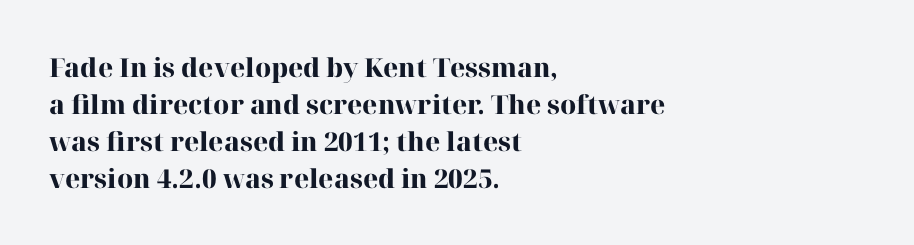
The image shows 26 px bold type, upright; set left-aligned, normal line spacing (1.42x), normal letter spacing, not underlined.
